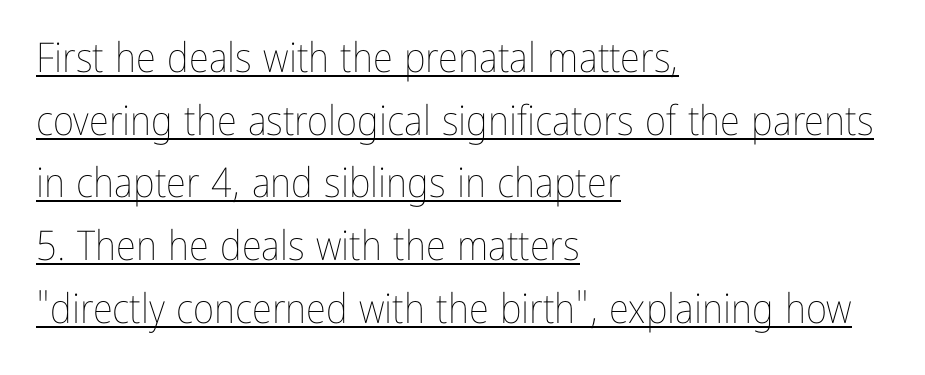
The image shows 41 px thin, condensed type, upright; set left-aligned, normal line spacing (1.53x), normal letter spacing, underlined; low stroke contrast and a medium x-height.
